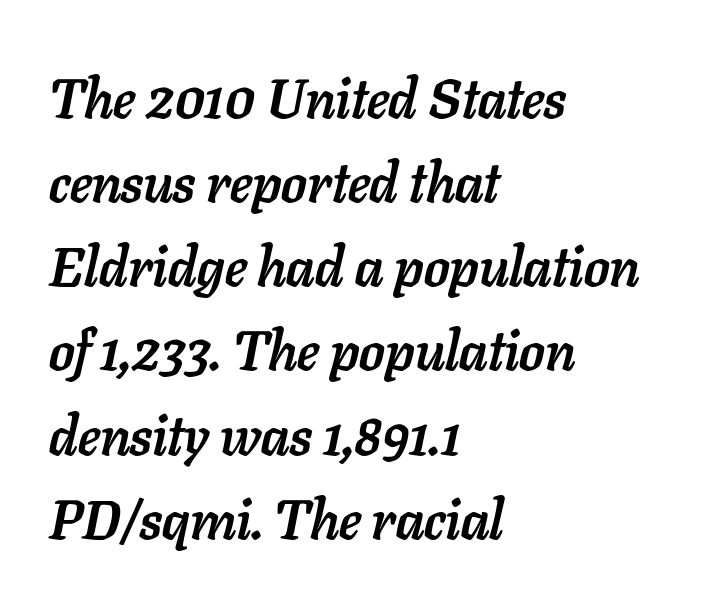
{"italic": "yes", "lean": "right", "slant_degrees": 11, "bold": "yes", "weight": "semibold", "width": "normal", "stroke_contrast": "low", "x_height": "medium", "monospaced": "no", "underline": "no", "align": "left", "line_spacing": "normal", "line_spacing_ratio": 1.53, "letter_spacing": "normal", "letter_spacing_em": 0.0, "glyph_px": 55}
